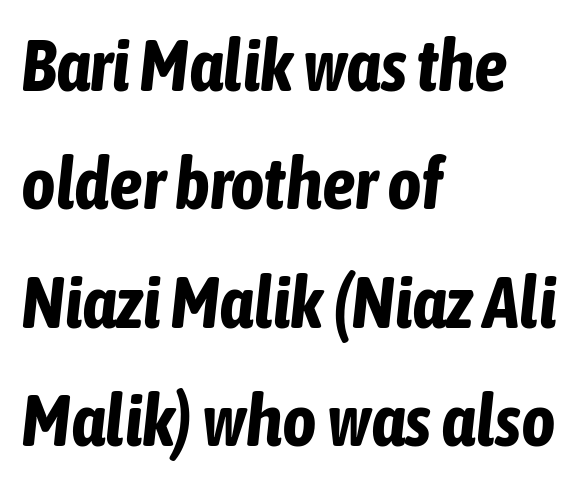
{"italic": "yes", "lean": "right", "slant_degrees": 6, "bold": "yes", "weight": "bold", "width": "condensed", "stroke_contrast": "low", "x_height": "medium", "monospaced": "no", "underline": "no", "align": "left", "line_spacing": "normal", "line_spacing_ratio": 1.6, "letter_spacing": "normal", "letter_spacing_em": 0.0, "glyph_px": 74}
